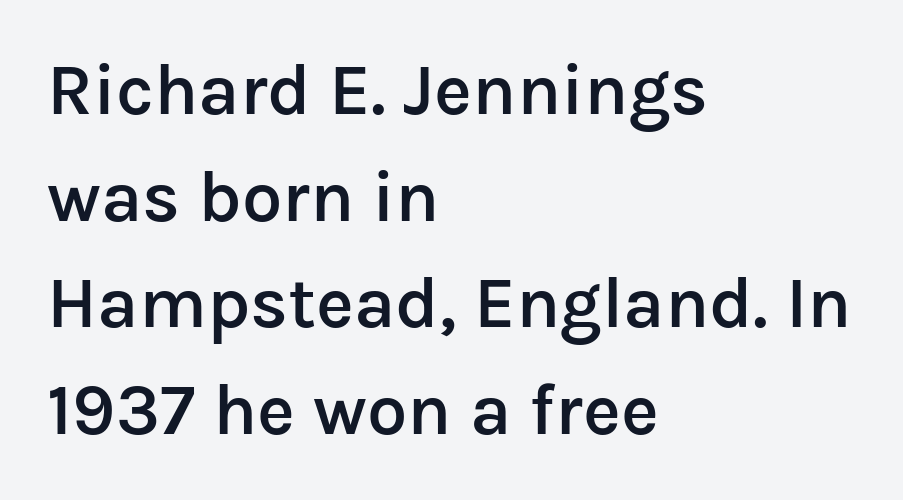
The passage shown is typed in a proportional face where columns would drift. The typeface chosen for these lines omits serifs. Do the letters lean? They stand straight. Nobody touched the tracking dial on this one. Is there much room between lines? A standard amount, neither cramped nor airy. The strokes are fattened partway — semibold, not bold.
